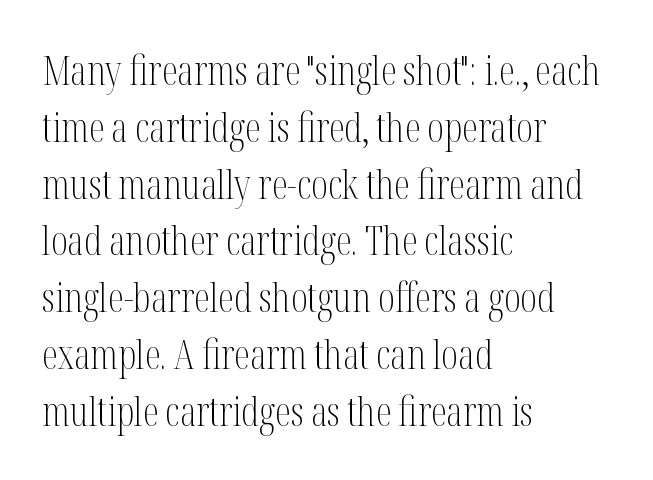
{"serif": "yes", "italic": "no", "bold": "no", "weight": "light", "width": "condensed", "stroke_contrast": "medium", "x_height": "medium", "monospaced": "no", "underline": "no", "align": "left", "line_spacing": "normal", "line_spacing_ratio": 1.42, "letter_spacing": "normal", "letter_spacing_em": 0.0, "glyph_px": 40}
